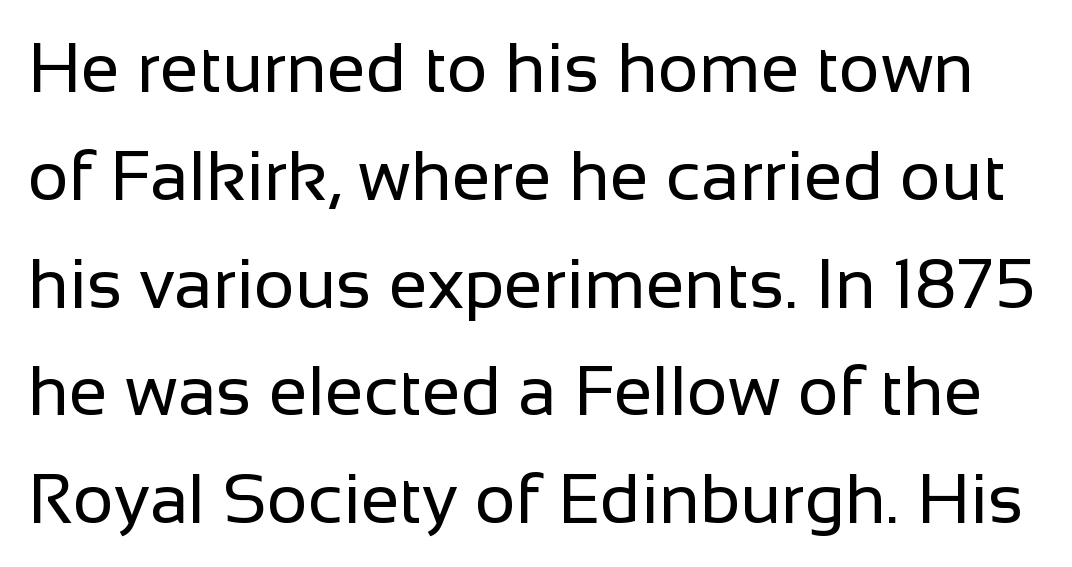
Weight class: somewhere from thin through regular. Character widths vary here, with narrow letters taking less room than wide ones. The area under the type is left untouched. What's the leading like? Ordinary, nothing unusual. Inter-character spacing is left at the font's built-in metrics.
